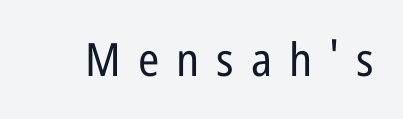
{"serif": "no", "italic": "no", "bold": "no", "weight": "regular", "width": "condensed", "stroke_contrast": "low", "x_height": "medium", "monospaced": "no", "underline": "no", "letter_spacing": "wide", "letter_spacing_em": 0.37, "glyph_px": 46}
